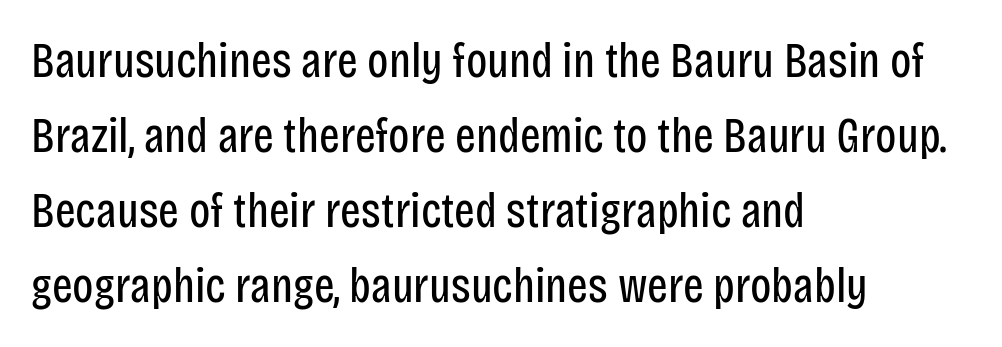
The image shows 49 px regular-weight, condensed sans-serif type, upright; set left-aligned, normal line spacing (1.53x), normal letter spacing, not underlined; low stroke contrast and a large x-height.
